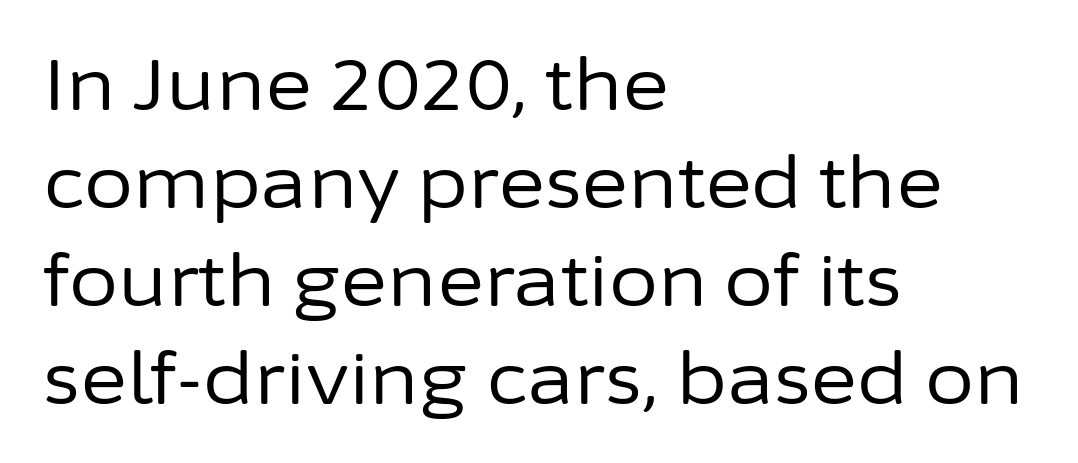
Q: Is the text bold? A: No.
Q: Is the text italic (slanted)? A: No, it is upright.
Q: Is the typeface a serif or a sans-serif typeface? A: Sans-serif.
Q: Is the text underlined? A: No.
Q: How is the paragraph aligned? A: Left-aligned.
Q: Is the spacing between letters normal or unusually wide? A: Normal.
Q: Is the spacing between lines tight, normal or loose? A: Normal.
Q: Width (condensed, normal, or wide)? A: Normal.
Q: Stroke contrast? A: Low.
Q: x-height? A: Medium.
Q: Monospaced? A: No.
